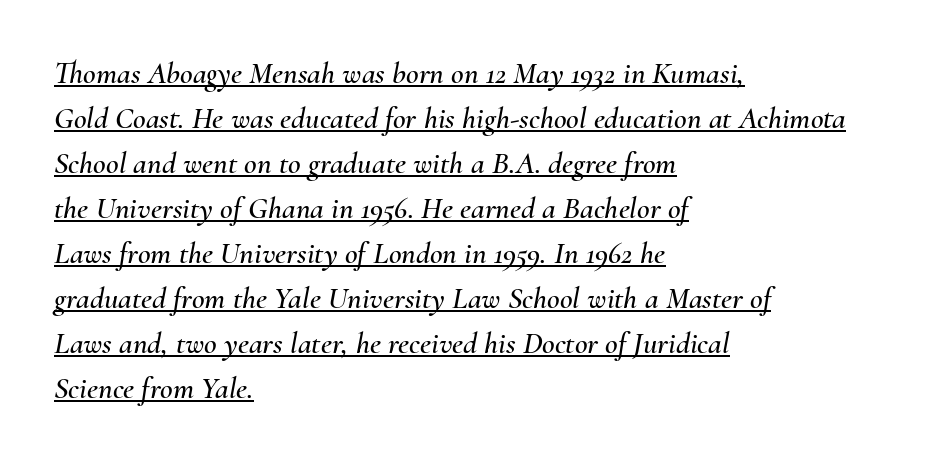
Q: Is the text italic (slanted)? A: Yes, it leans right by about 10 degrees.
Q: Is the text underlined? A: Yes.
Q: How is the paragraph aligned? A: Left-aligned.
Q: Is the spacing between letters normal or unusually wide? A: Normal.
Q: Is the spacing between lines tight, normal or loose? A: Normal.
Q: Width (condensed, normal, or wide)? A: Normal.
Q: Stroke contrast? A: Medium.
Q: x-height? A: Small.
Q: Monospaced? A: No.
